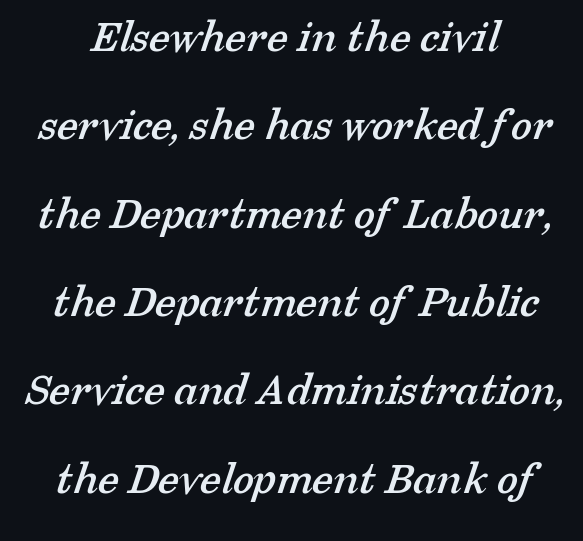
The image shows 48 px serif type; set line spacing 1.84x, normal letter spacing, not underlined; low stroke contrast and a medium x-height.
